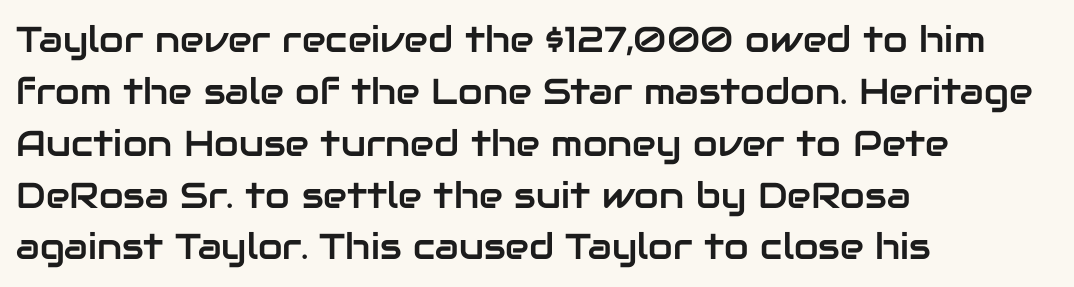
{"serif": "no", "italic": "no", "width": "normal", "stroke_contrast": "low", "x_height": "medium", "monospaced": "no", "underline": "no", "align": "left", "line_spacing": "normal", "line_spacing_ratio": 1.44, "letter_spacing": "normal", "letter_spacing_em": 0.0, "glyph_px": 36}
